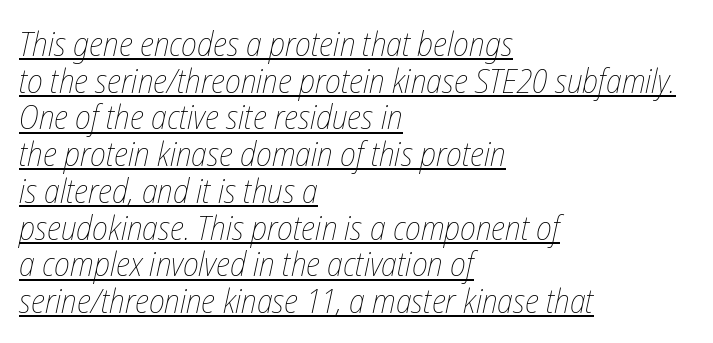
{"italic": "yes", "lean": "right", "slant_degrees": 12, "bold": "no", "weight": "thin", "width": "condensed", "stroke_contrast": "low", "x_height": "medium", "monospaced": "no", "underline": "yes", "align": "left", "line_spacing": "tight", "line_spacing_ratio": 1.08, "letter_spacing": "normal", "letter_spacing_em": 0.0, "glyph_px": 34}
